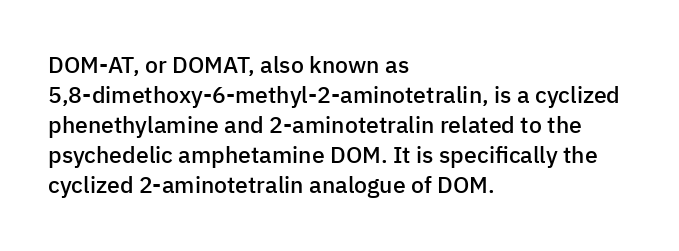
Letter spacing: default. Unlike italic type, these characters show no tilt at all. Look at the stroke-to-counter ratio: somewhat heavy, a semibold. Layout note: lines flush left.
